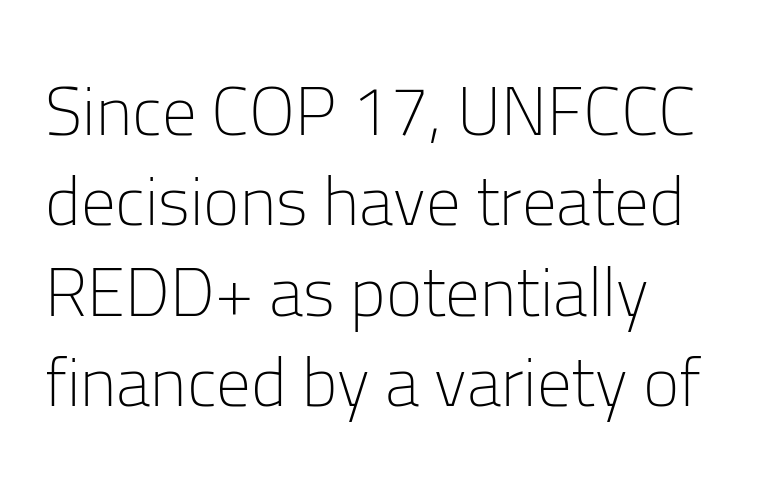
{"serif": "no", "italic": "no", "bold": "no", "weight": "light", "width": "normal", "stroke_contrast": "low", "x_height": "medium", "monospaced": "no", "underline": "no", "align": "left", "line_spacing": "normal", "line_spacing_ratio": 1.31, "letter_spacing": "normal", "letter_spacing_em": 0.0, "glyph_px": 69}
